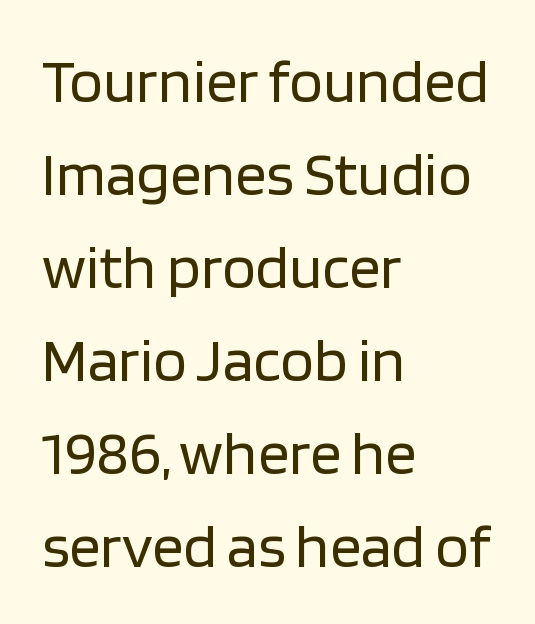
The image shows 62 px regular-weight sans-serif type, upright; set left-aligned, normal line spacing (1.5x), normal letter spacing, not underlined; low stroke contrast and a large x-height.
